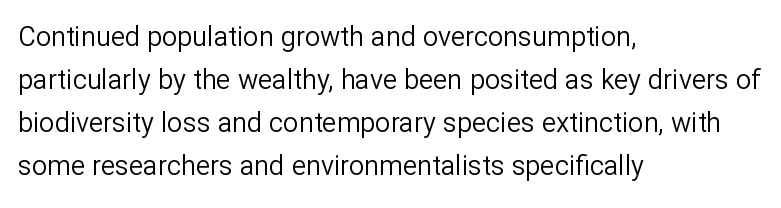
{"italic": "no", "bold": "no", "underline": "no", "align": "left", "line_spacing": "normal", "line_spacing_ratio": 1.59, "letter_spacing": "normal", "letter_spacing_em": 0.0, "glyph_px": 27}
